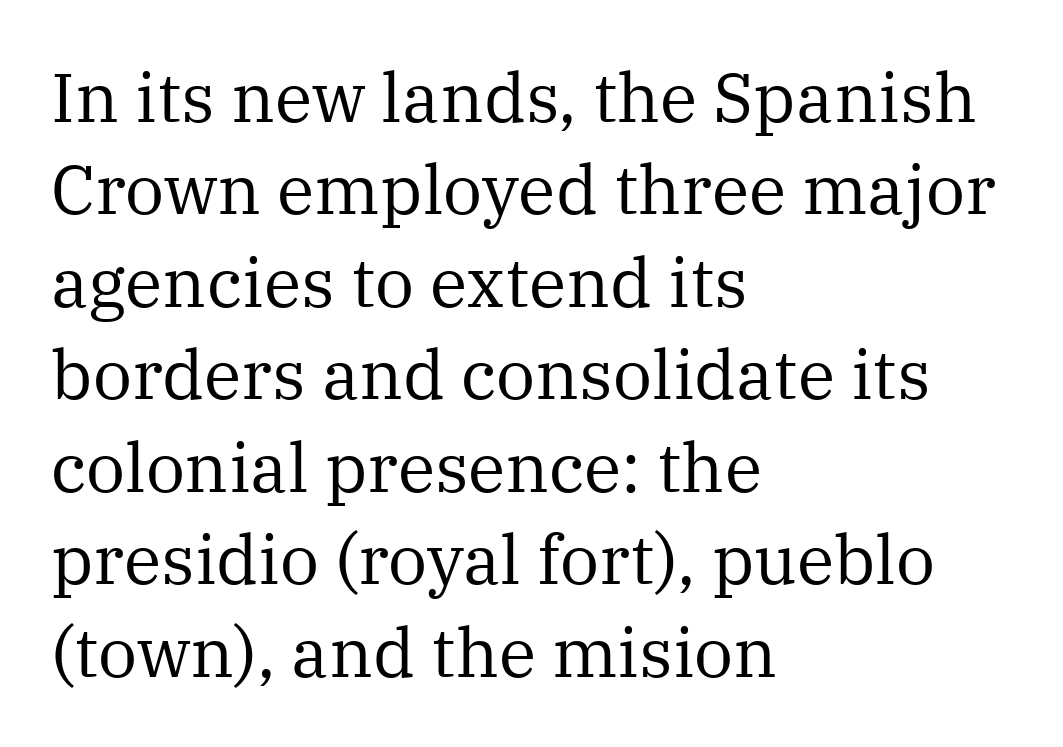
The image shows 69 px regular-weight serif type, upright; set left-aligned, normal line spacing (1.34x), normal letter spacing, not underlined; medium stroke contrast and a medium x-height.
